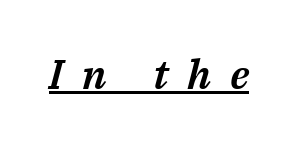
The image shows 41 px text type, italic (leaning right); set unusually wide letter spacing (+0.46 em), underlined; medium stroke contrast and a medium x-height.
